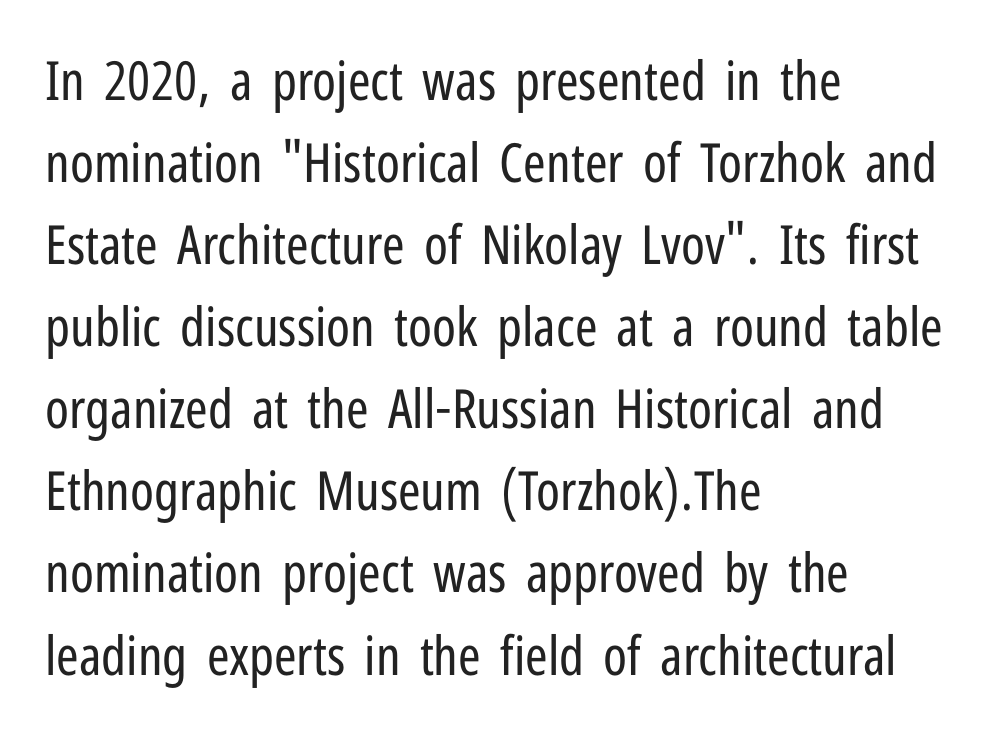
{"serif": "no", "italic": "no", "bold": "no", "weight": "regular", "width": "condensed", "stroke_contrast": "low", "x_height": "medium", "monospaced": "no", "underline": "no", "align": "left", "line_spacing": "normal", "line_spacing_ratio": 1.52, "letter_spacing": "normal", "letter_spacing_em": 0.0, "glyph_px": 54}
